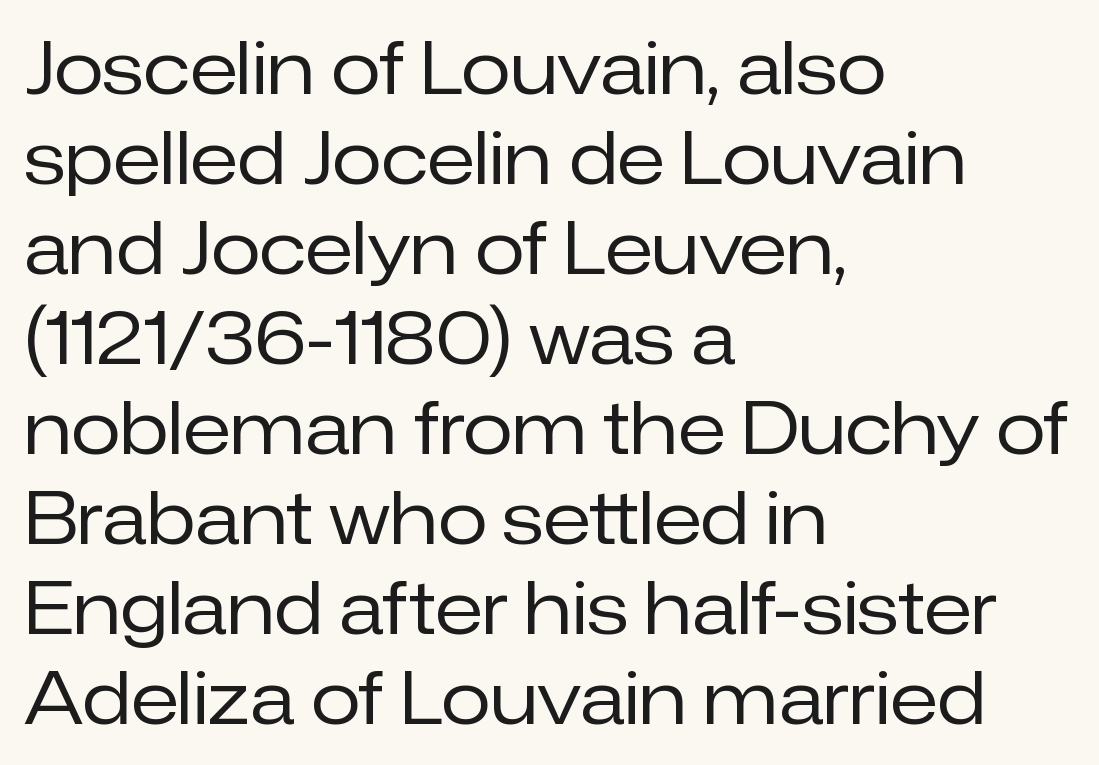
The image shows 72 px regular-weight sans-serif type, upright; set left-aligned, normal line spacing (1.25x), normal letter spacing, not underlined; low stroke contrast and a medium x-height.
